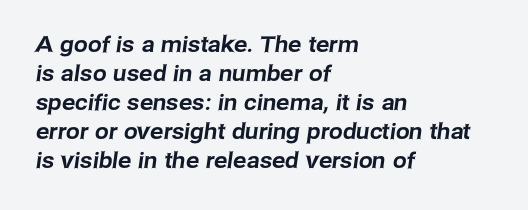
The image shows 22 px text type; set left-aligned, normal line spacing (1.32x), normal letter spacing, not underlined.
